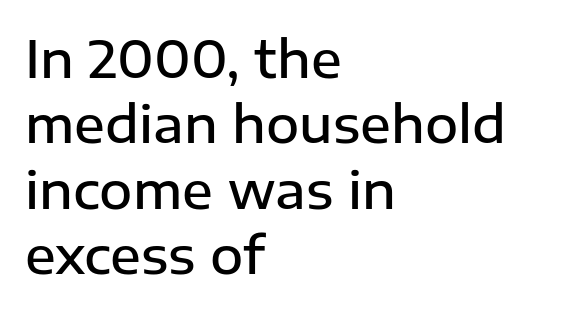
Q: Is the text bold? A: Semi-bold.
Q: Is the text italic (slanted)? A: No, it is upright.
Q: Is the typeface a serif or a sans-serif typeface? A: Sans-serif.
Q: Is the text underlined? A: No.
Q: How is the paragraph aligned? A: Left-aligned.
Q: Is the spacing between letters normal or unusually wide? A: Normal.
Q: Is the spacing between lines tight, normal or loose? A: Normal.
Q: Width (condensed, normal, or wide)? A: Normal.
Q: Stroke contrast? A: Low.
Q: x-height? A: Medium.
Q: Monospaced? A: No.
